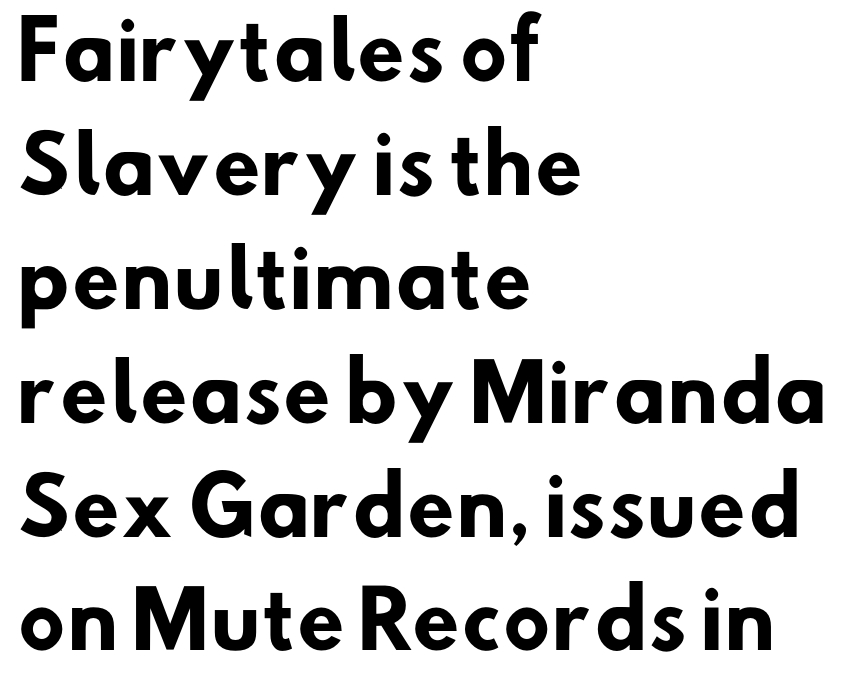
{"serif": "no", "bold": "yes", "weight": "heavy", "width": "normal", "stroke_contrast": "low", "x_height": "small", "monospaced": "no", "underline": "no", "align": "left", "line_spacing": "normal", "line_spacing_ratio": 1.46, "letter_spacing": "normal", "letter_spacing_em": 0.0, "glyph_px": 78}
